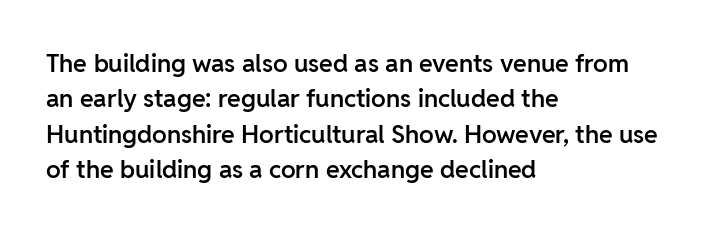
Every letter is mildly thick-stroked: semibold rather than bold. The passage is arranged the way most books set body copy — flush left. The axis of the letterforms is exactly vertical. The rendering uses a moderate line-height, typical for paragraphs.
